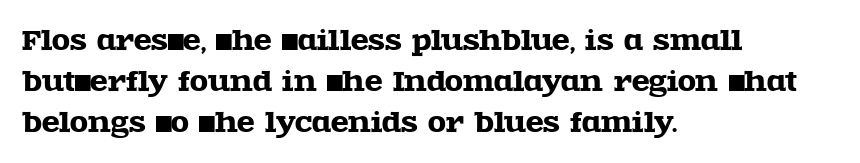
Q: Is the text italic (slanted)? A: No, it is upright.
Q: Is the text underlined? A: No.
Q: How is the paragraph aligned? A: Left-aligned.
Q: Is the spacing between letters normal or unusually wide? A: Normal.
Q: Is the spacing between lines tight, normal or loose? A: Normal.
